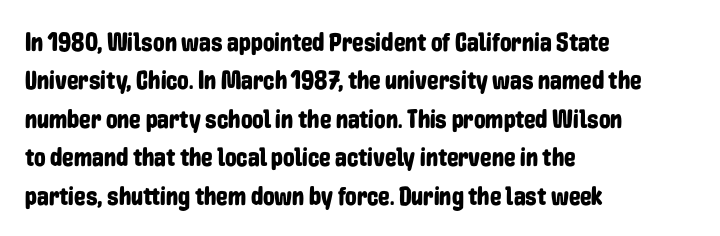
These lines keep a tight, regular rhythm from letter to letter. A student would call this left alignment; a typographer would say flush left, rag right. Descenders are the only things crossing below the line. Evenly set lines give the paragraph a standard silhouette. Ordinary non-slanted type is in use.
